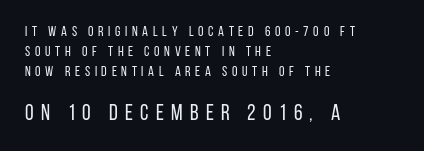
No extra ink here — the face is not bold. Has an underline been added? It has not. Ascenders rise straight up at ninety degrees. The passage shown has open, widely tracked lettering throughout.
